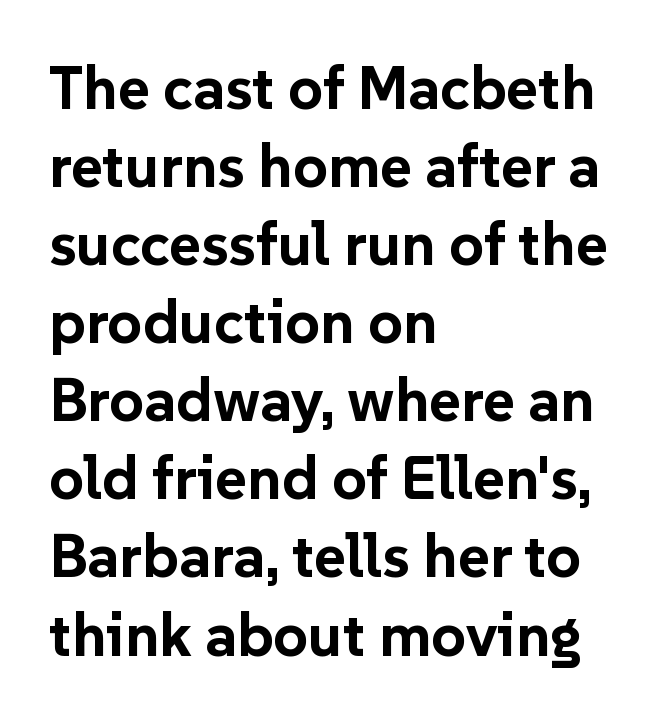
The image shows 61 px bold sans-serif type, upright; set left-aligned, normal line spacing (1.28x), normal letter spacing, not underlined; low stroke contrast and a medium x-height.
